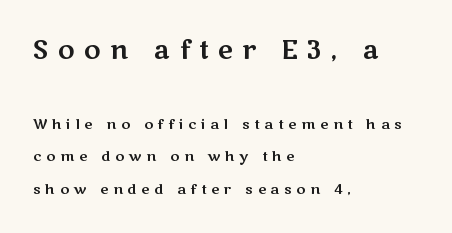
Q: Is the text italic (slanted)? A: No, it is upright.
Q: Is the text underlined? A: No.
Q: How is the paragraph aligned? A: Left-aligned.
Q: Is the spacing between letters normal or unusually wide? A: Unusually wide.
Q: Is the spacing between lines tight, normal or loose? A: Loose.
Q: Which block of text is set in a larger size, the first (top) or the second (bottom)? A: The first (top) one.
